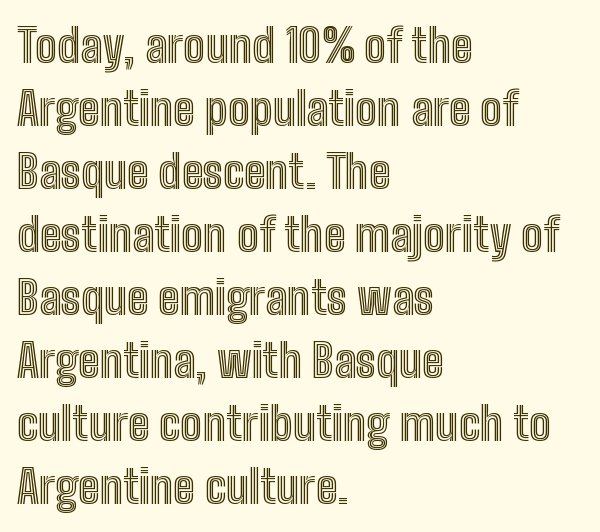
The zone under the glyphs is completely vacant. Note the varied advance widths — an 'i' is clearly narrower than an 'm'. Vertically, the passage feels balanced, rows spaced as you'd expect. Honestly, the letter spacing is just normal — you wouldn't notice it. Vertical strokes here are truly vertical. Compared with a centered layout, this one pins lines to the left instead.
